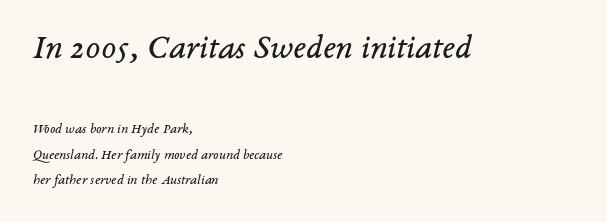
{"serif": "yes", "italic": "yes", "lean": "right", "slant_degrees": 14, "bold": "no", "weight": "regular", "width": "normal", "stroke_contrast": "low", "x_height": "medium", "monospaced": "no", "underline": "no", "align": "left", "line_spacing_ratio": 1.82, "letter_spacing": "normal", "letter_spacing_em": 0.0, "larger_block": "first", "size_ratio": 2.43, "glyph_px": 34}
